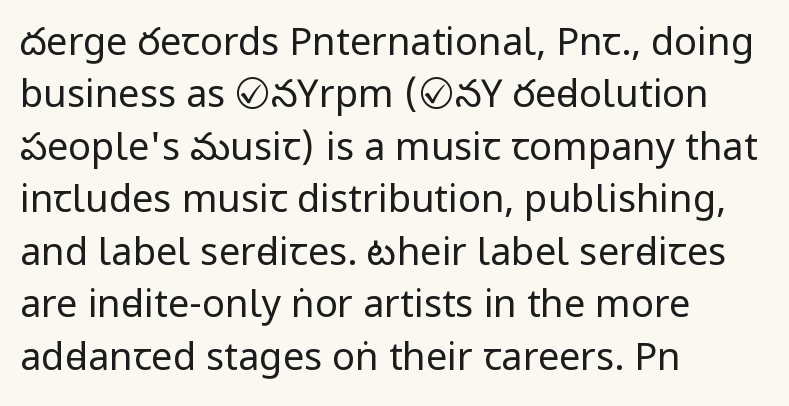
{"serif": "no", "italic": "no", "bold": "no", "weight": "regular", "width": "condensed", "stroke_contrast": "low", "x_height": "large", "monospaced": "no", "underline": "no", "align": "left", "line_spacing": "normal", "line_spacing_ratio": 1.38, "letter_spacing": "normal", "letter_spacing_em": 0.0, "glyph_px": 38}
